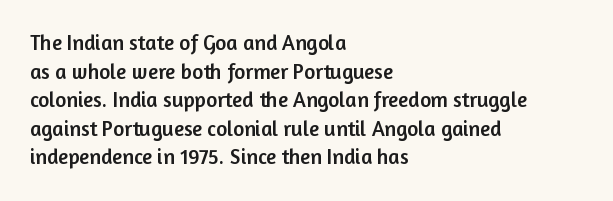
The image shows 21 px text type, upright; set left-aligned, normal line spacing (1.36x), normal letter spacing, not underlined.
